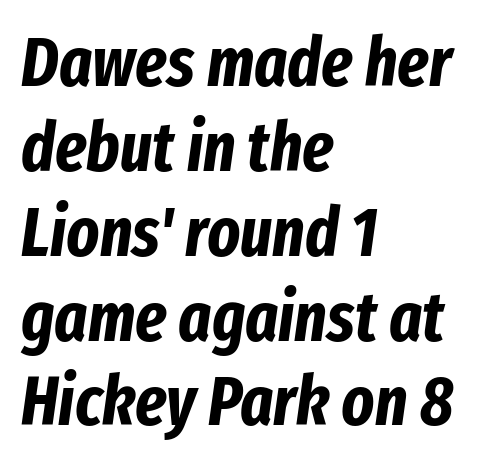
The image shows 69 px bold, condensed type, italic (leaning right); set left-aligned, line spacing 1.23x, normal letter spacing, not underlined; low stroke contrast and a medium x-height.
